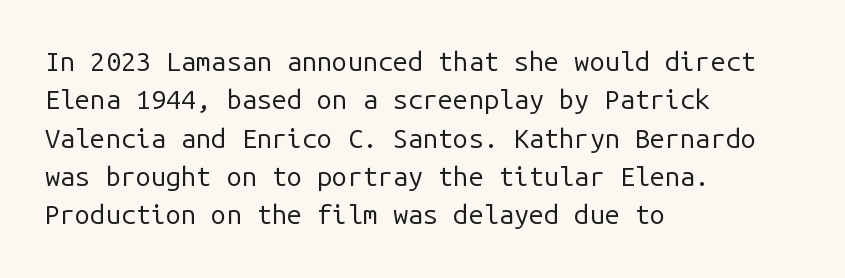
{"italic": "no", "bold": "no", "underline": "no", "align": "left", "line_spacing": "normal", "line_spacing_ratio": 1.42, "letter_spacing": "normal", "letter_spacing_em": 0.0, "glyph_px": 27}
